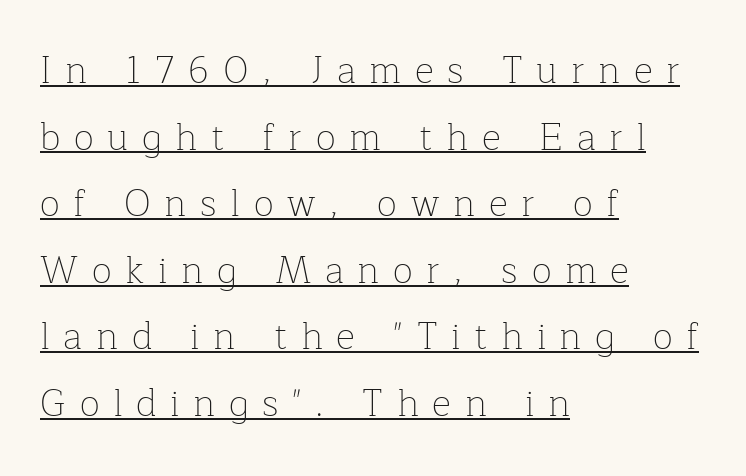
The image shows 37 px thin serif type, upright; set left-aligned, line spacing 1.8x, unusually wide letter spacing (+0.37 em), underlined; low stroke contrast and a medium x-height.
